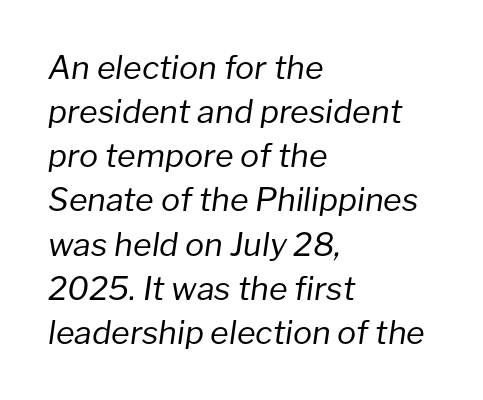
{"italic": "yes", "lean": "right", "slant_degrees": 8, "bold": "no", "weight": "regular", "width": "normal", "stroke_contrast": "low", "x_height": "medium", "monospaced": "no", "underline": "no", "align": "left", "line_spacing": "normal", "line_spacing_ratio": 1.38, "letter_spacing": "normal", "letter_spacing_em": 0.0, "glyph_px": 32}
